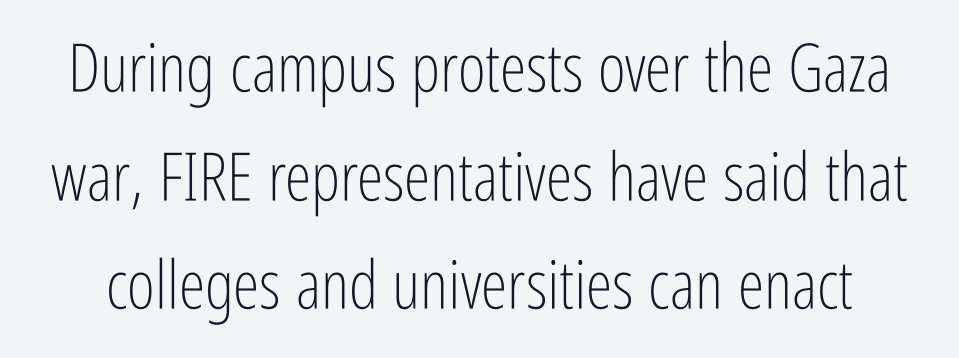
Q: Is the text bold? A: No.
Q: Is the text italic (slanted)? A: No, it is upright.
Q: Is the typeface a serif or a sans-serif typeface? A: Sans-serif.
Q: Is the text underlined? A: No.
Q: Is the spacing between letters normal or unusually wide? A: Normal.
Q: Is the spacing between lines tight, normal or loose? A: Normal.
Q: Width (condensed, normal, or wide)? A: Condensed.
Q: Stroke contrast? A: Low.
Q: x-height? A: Medium.
Q: Monospaced? A: No.
